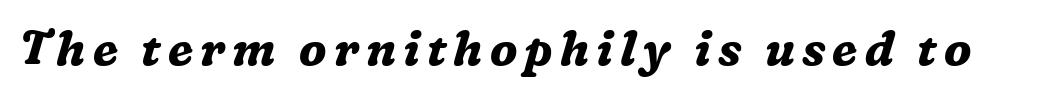
Q: Is the text bold? A: Yes.
Q: Is the text italic (slanted)? A: Yes, it leans right by about 16 degrees.
Q: Is the typeface a serif or a sans-serif typeface? A: Serif.
Q: Is the text underlined? A: No.
Q: Width (condensed, normal, or wide)? A: Normal.
Q: Stroke contrast? A: Medium.
Q: x-height? A: Medium.
Q: Monospaced? A: No.
